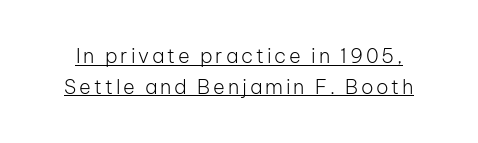
{"italic": "no", "bold": "no", "underline": "yes", "line_spacing": "normal", "line_spacing_ratio": 1.54, "glyph_px": 20}
